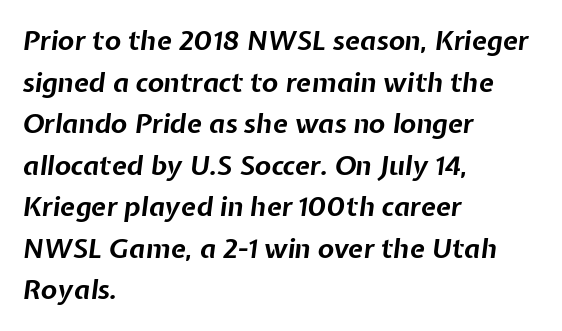
Alignment: flush left. Characters are canted at an angle relative to the baseline's perpendicular. Does the leading feel generous? No, just average. What stands out about the letter spacing? Nothing — it is the standard amount. Check the space under the baseline: it is left empty.
